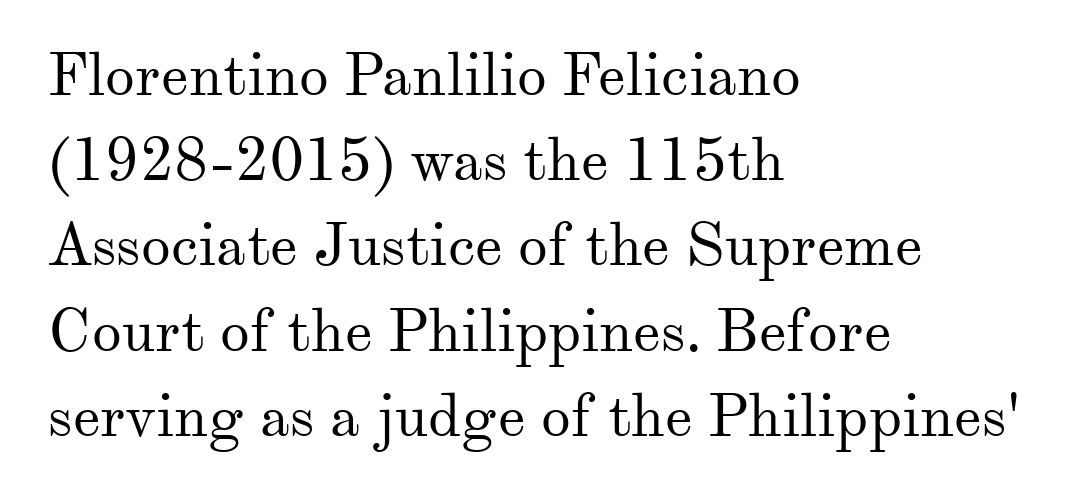
{"serif": "yes", "italic": "no", "bold": "no", "weight": "regular", "width": "normal", "stroke_contrast": "medium", "x_height": "small", "monospaced": "no", "underline": "no", "align": "left", "line_spacing": "normal", "line_spacing_ratio": 1.42, "letter_spacing": "normal", "letter_spacing_em": 0.0, "glyph_px": 60}
